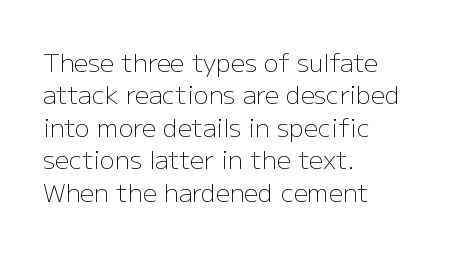
The image shows 25 px text type, upright; set left-aligned, normal line spacing (1.3x), normal letter spacing, not underlined.
